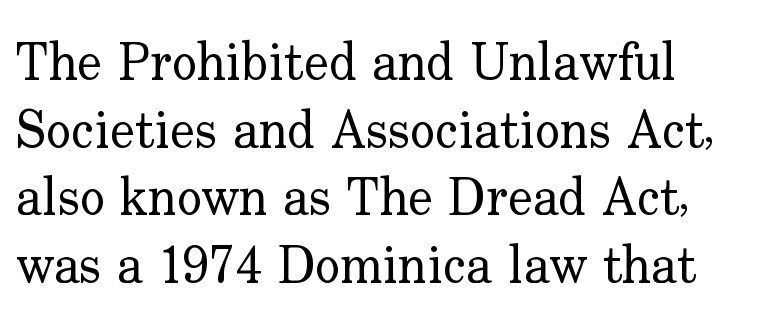
The image shows 52 px regular-weight serif type, upright; set normal line spacing (1.3x), normal letter spacing, not underlined; low stroke contrast and a small x-height.
